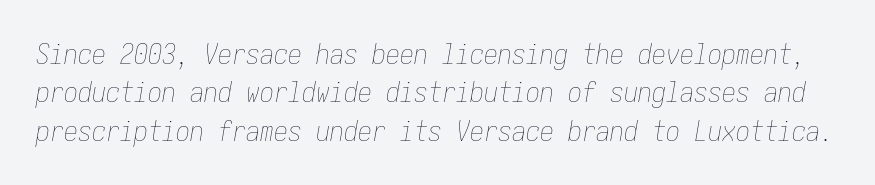
{"italic": "yes", "lean": "right", "slant_degrees": 10, "bold": "no", "weight": "thin", "width": "condensed", "stroke_contrast": "low", "x_height": "medium", "underline": "no", "line_spacing": "normal", "line_spacing_ratio": 1.37, "letter_spacing": "normal", "letter_spacing_em": 0.0, "glyph_px": 28}
